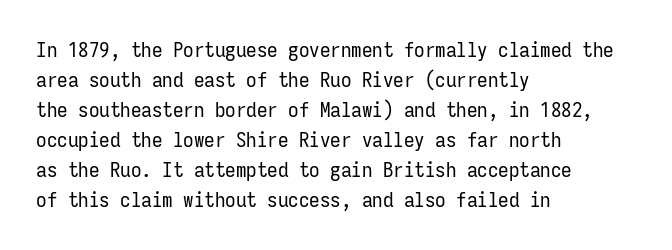
{"italic": "no", "bold": "no", "underline": "no", "align": "left", "line_spacing": "normal", "line_spacing_ratio": 1.43, "letter_spacing": "normal", "letter_spacing_em": 0.0, "glyph_px": 21}
